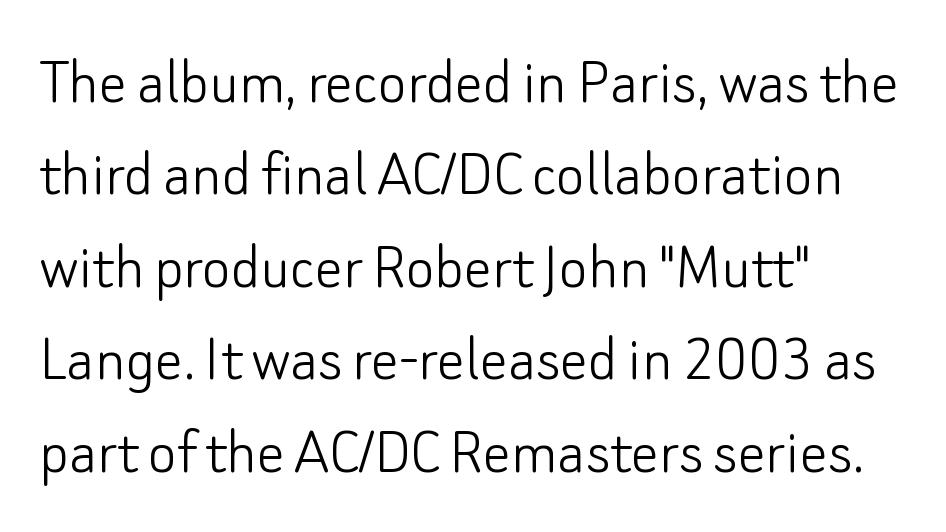
Q: Is the text bold? A: No.
Q: Is the text italic (slanted)? A: No, it is upright.
Q: Is the typeface a serif or a sans-serif typeface? A: Sans-serif.
Q: Is the text underlined? A: No.
Q: How is the paragraph aligned? A: Left-aligned.
Q: Is the spacing between letters normal or unusually wide? A: Normal.
Q: Is the spacing between lines tight, normal or loose? A: Normal.
Q: Width (condensed, normal, or wide)? A: Normal.
Q: Stroke contrast? A: Low.
Q: x-height? A: Small.
Q: Monospaced? A: No.
